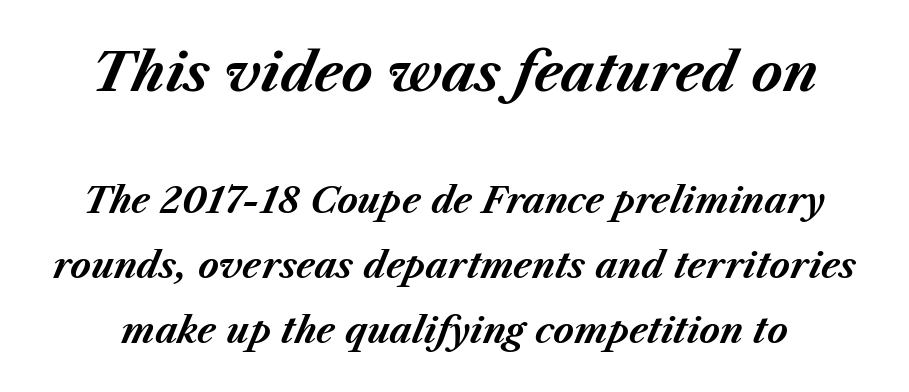
{"italic": "yes", "lean": "right", "slant_degrees": 23, "bold": "yes", "weight": "bold", "width": "normal", "stroke_contrast": "medium", "x_height": "medium", "monospaced": "no", "underline": "no", "line_spacing_ratio": 1.85, "letter_spacing": "normal", "letter_spacing_em": 0.0, "larger_block": "first", "size_ratio": 1.51, "glyph_px": 53}
